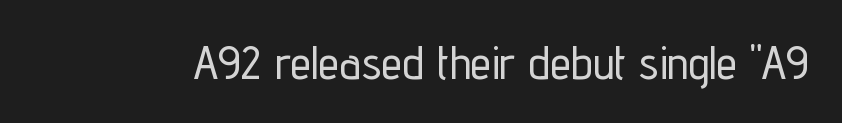
This rendering employs a face without finishing strokes, i.e., a sans-serif. Students, note that the glyphs here touch the page at normal intervals. Varying glyph widths throughout — classic text-font behaviour. The baseline area is clear. The lettering stays uniformly vertical, giving the passage a roman look.
